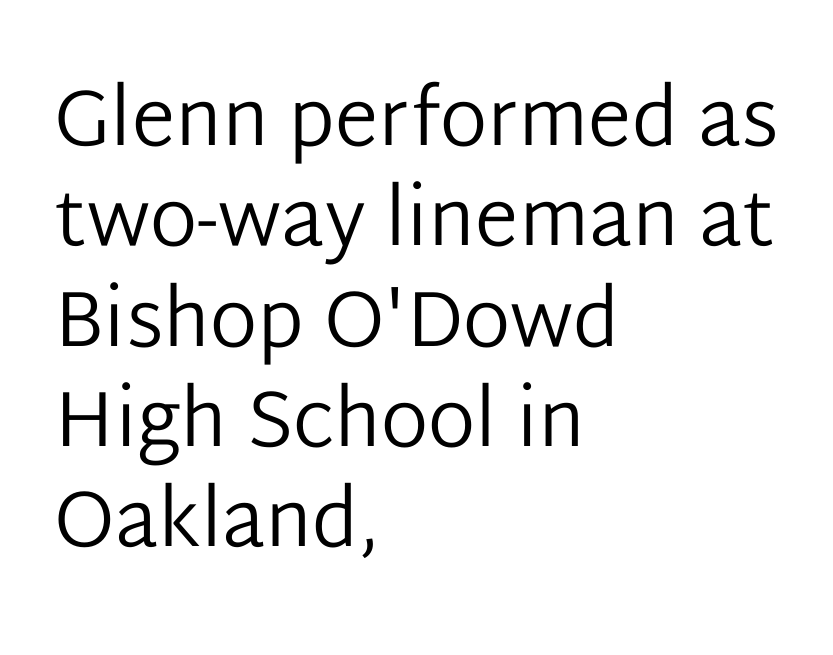
Q: Is the text bold? A: No.
Q: Is the text italic (slanted)? A: No, it is upright.
Q: Is the typeface a serif or a sans-serif typeface? A: Sans-serif.
Q: Is the text underlined? A: No.
Q: How is the paragraph aligned? A: Left-aligned.
Q: Is the spacing between letters normal or unusually wide? A: Normal.
Q: Is the spacing between lines tight, normal or loose? A: Normal.
Q: Width (condensed, normal, or wide)? A: Normal.
Q: Stroke contrast? A: Low.
Q: x-height? A: Medium.
Q: Monospaced? A: No.
